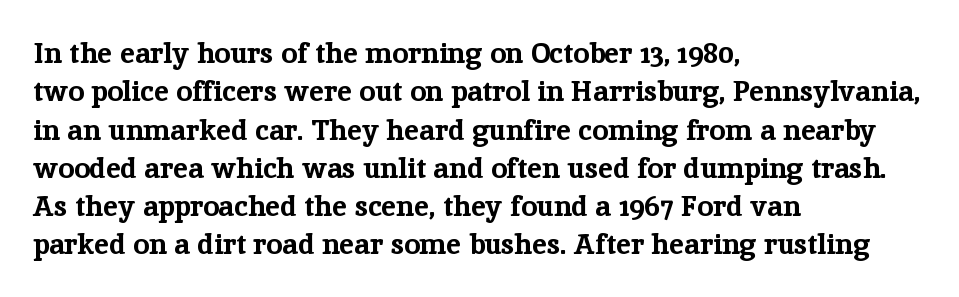
Q: Is the text bold? A: Yes.
Q: Is the text italic (slanted)? A: No, it is upright.
Q: Is the typeface a serif or a sans-serif typeface? A: Serif.
Q: Is the text underlined? A: No.
Q: How is the paragraph aligned? A: Left-aligned.
Q: Is the spacing between letters normal or unusually wide? A: Normal.
Q: Is the spacing between lines tight, normal or loose? A: Normal.
Q: Width (condensed, normal, or wide)? A: Normal.
Q: Stroke contrast? A: Low.
Q: x-height? A: Medium.
Q: Monospaced? A: No.
